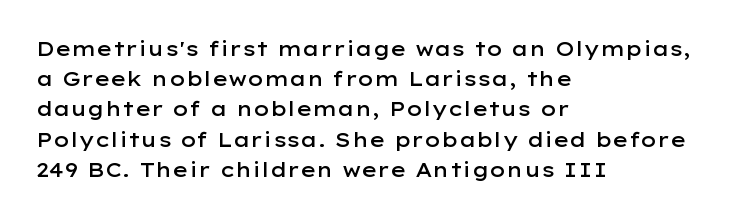
{"italic": "no", "bold": "semi", "underline": "no", "align": "left", "line_spacing": "normal", "line_spacing_ratio": 1.51, "letter_spacing": "normal", "letter_spacing_em": 0.0, "glyph_px": 20}
